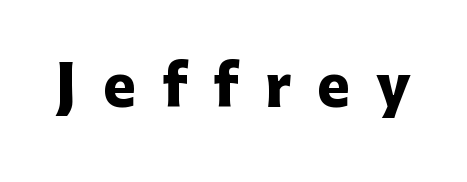
{"serif": "no", "italic": "no", "bold": "yes", "weight": "heavy", "width": "normal", "stroke_contrast": "low", "x_height": "medium", "monospaced": "no", "underline": "no", "letter_spacing": "wide", "letter_spacing_em": 0.47, "glyph_px": 55}
